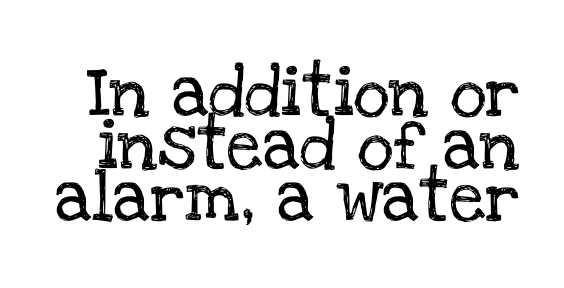
Q: Is the text italic (slanted)? A: No, it is upright.
Q: Is the typeface a serif or a sans-serif typeface? A: Serif.
Q: Is the text underlined? A: No.
Q: Is the spacing between letters normal or unusually wide? A: Normal.
Q: Is the spacing between lines tight, normal or loose? A: Tight.
Q: Width (condensed, normal, or wide)? A: Normal.
Q: Stroke contrast? A: Low.
Q: x-height? A: Large.
Q: Monospaced? A: No.
